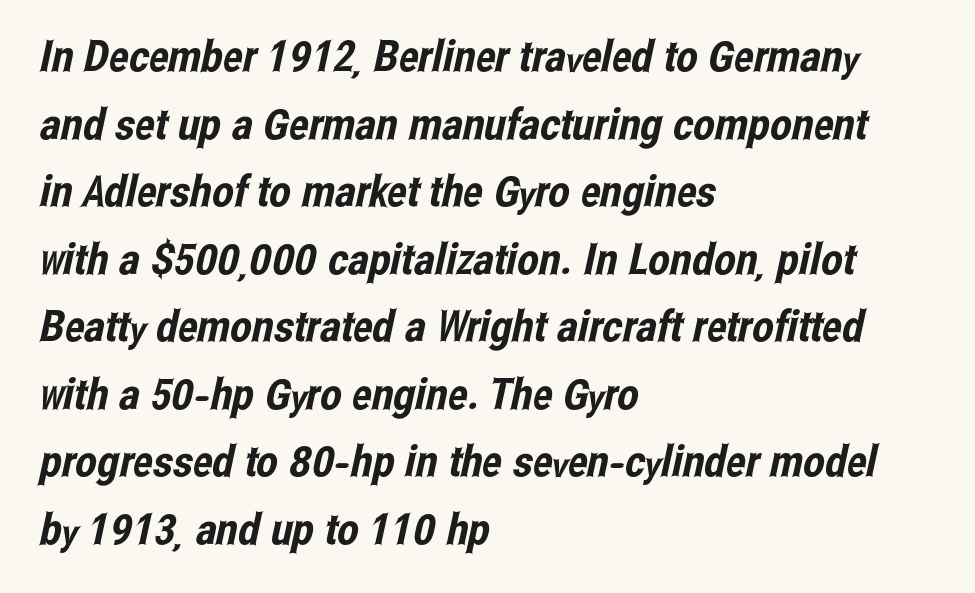
Q: Is the typeface a serif or a sans-serif typeface? A: Sans-serif.
Q: Is the text underlined? A: No.
Q: How is the paragraph aligned? A: Left-aligned.
Q: Is the spacing between letters normal or unusually wide? A: Normal.
Q: Is the spacing between lines tight, normal or loose? A: Normal.
Q: Width (condensed, normal, or wide)? A: Condensed.
Q: Stroke contrast? A: Low.
Q: x-height? A: Medium.
Q: Monospaced? A: No.
